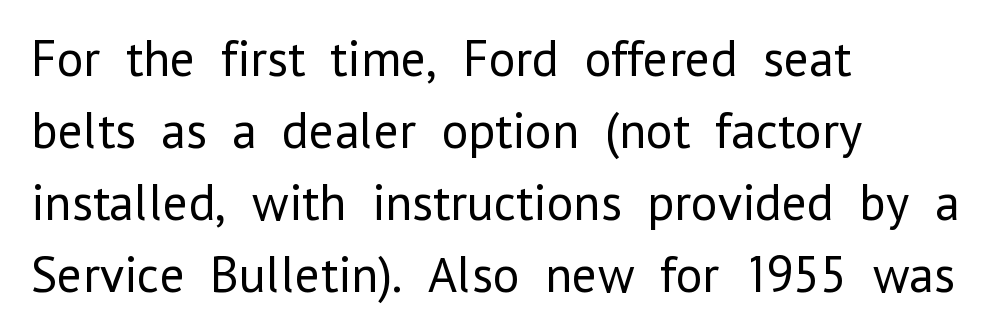
{"serif": "no", "italic": "no", "bold": "no", "weight": "regular", "width": "normal", "stroke_contrast": "low", "x_height": "medium", "monospaced": "no", "underline": "no", "align": "left", "line_spacing": "normal", "line_spacing_ratio": 1.41, "letter_spacing": "normal", "letter_spacing_em": 0.0, "glyph_px": 51}
